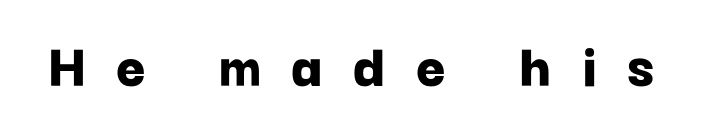
Weight: bold. Spacing between characters has been opened up far beyond the box default. Unlike italic type, these characters show no tilt at all. Is this a sans? Yes — the strokes have no serifs.
